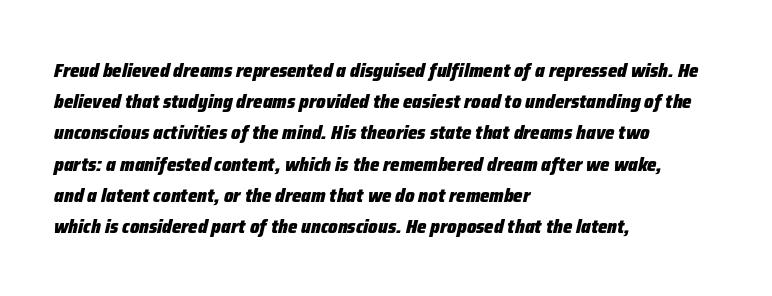
Every character sits at an angle, as italics do. A typesetter would call this leading conventional body-copy spacing. Typesetter's note: full bold, strokes at maximum text heaviness. Casual observation: everything's shoved over to the left. Standard letterfit; no display-style spreading of the glyphs.
